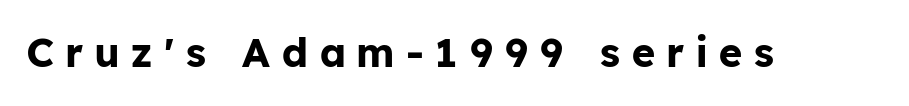
The letters carry no serifs — their stems end cleanly without finishing strokes. Varying glyph widths throughout — classic text-font behaviour. A full-strength bold gives these letters their thick strokes. Italic: no, the glyphs are upright roman. Honestly, the letter spacing is so wide it's the main thing you notice. No word sits above an underline.
